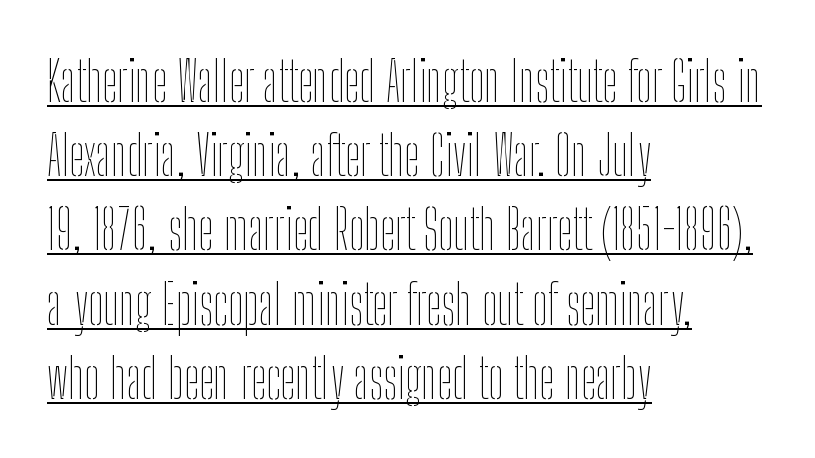
The image shows 55 px thin, condensed type, upright; set left-aligned, normal line spacing (1.35x), normal letter spacing, underlined; low stroke contrast and a medium x-height.
